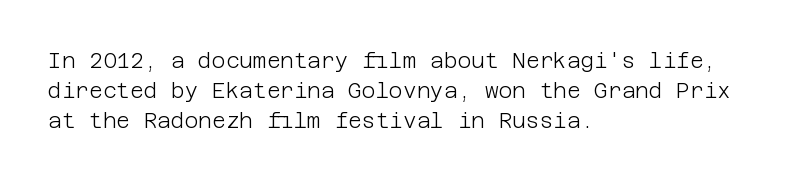
{"italic": "no", "bold": "no", "underline": "no", "align": "left", "line_spacing": "normal", "line_spacing_ratio": 1.42, "letter_spacing": "normal", "letter_spacing_em": 0.0, "glyph_px": 21}
